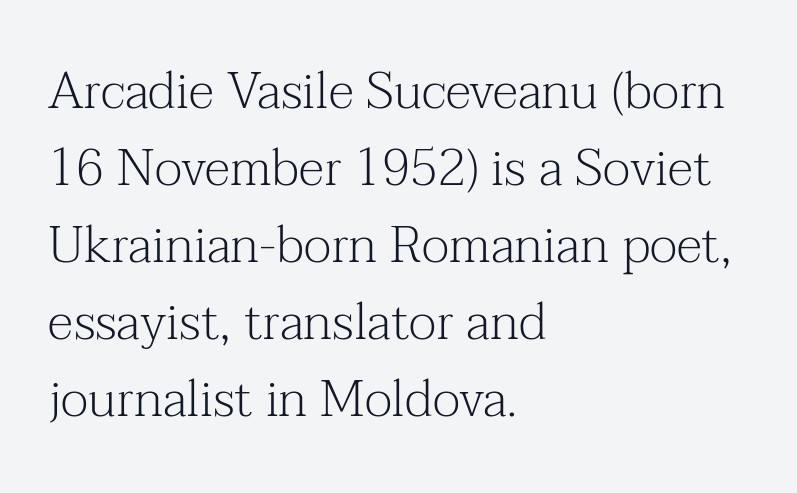
Q: Is the text bold? A: No.
Q: Is the text italic (slanted)? A: No, it is upright.
Q: Is the typeface a serif or a sans-serif typeface? A: Serif.
Q: Is the text underlined? A: No.
Q: How is the paragraph aligned? A: Left-aligned.
Q: Is the spacing between letters normal or unusually wide? A: Normal.
Q: Is the spacing between lines tight, normal or loose? A: Normal.
Q: Width (condensed, normal, or wide)? A: Normal.
Q: Stroke contrast? A: Medium.
Q: x-height? A: Medium.
Q: Monospaced? A: No.
